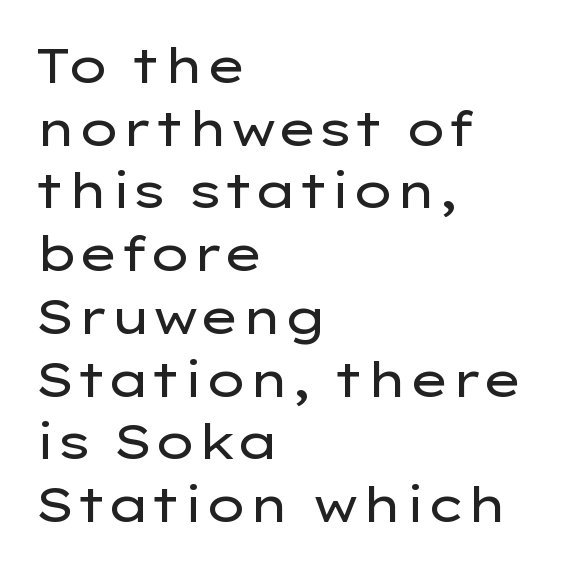
{"serif": "no", "italic": "no", "bold": "no", "weight": "regular", "width": "wide", "stroke_contrast": "low", "x_height": "medium", "monospaced": "no", "underline": "no", "align": "left", "line_spacing": "normal", "line_spacing_ratio": 1.28, "letter_spacing": "normal", "letter_spacing_em": 0.0, "glyph_px": 49}
